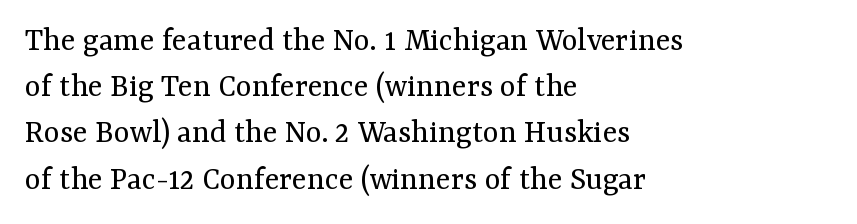
Q: Is the text bold? A: No.
Q: Is the text italic (slanted)? A: No, it is upright.
Q: Is the typeface a serif or a sans-serif typeface? A: Serif.
Q: Is the text underlined? A: No.
Q: How is the paragraph aligned? A: Left-aligned.
Q: Is the spacing between letters normal or unusually wide? A: Normal.
Q: Is the spacing between lines tight, normal or loose? A: Normal.
Q: Width (condensed, normal, or wide)? A: Normal.
Q: Stroke contrast? A: Medium.
Q: x-height? A: Medium.
Q: Monospaced? A: No.
